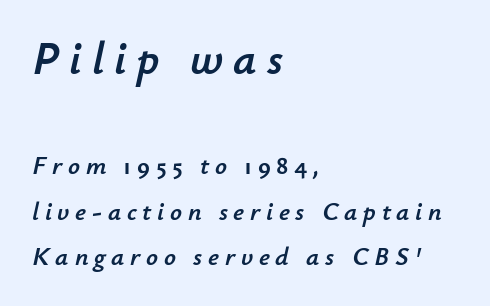
The area under the type is left untouched. Do the characters align in a grid? No, the font is proportional. These lines are set flush left with a ragged right edge. Designer's note — italics engaged. The upper block of text is set noticeably larger than the block beneath it. You could only call the tracking loose — the letters float apart.
